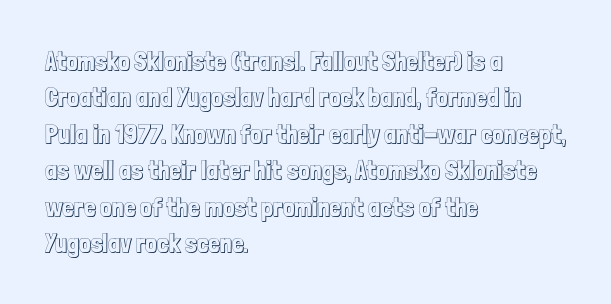
Each line starts at the same left margin while the right side varies. There is no visible air inserted between adjacent glyphs. Baseline-to-baseline distance is the conventional proportion of letter height. No italicization has been applied; the sample stays upright.
